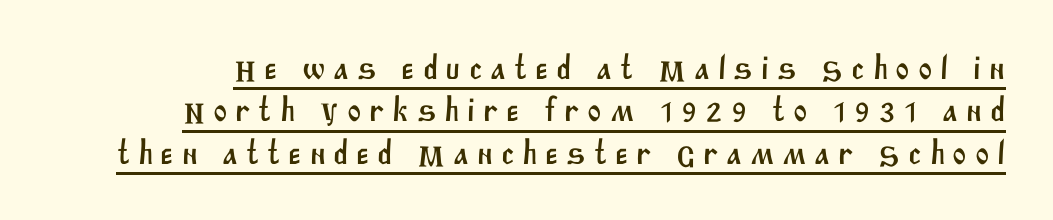
Q: Is the typeface a serif or a sans-serif typeface? A: Sans-serif.
Q: Is the text underlined? A: Yes.
Q: Is the spacing between letters normal or unusually wide? A: Unusually wide.
Q: Is the spacing between lines tight, normal or loose? A: Normal.
Q: Width (condensed, normal, or wide)? A: Normal.
Q: Stroke contrast? A: Medium.
Q: x-height? A: Large.
Q: Monospaced? A: No.
